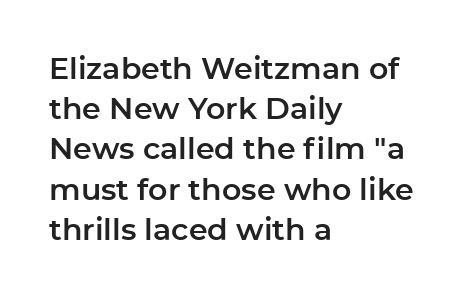
The image shows 30 px sans-serif type, upright; set left-aligned, normal line spacing (1.34x), normal letter spacing, not underlined; low stroke contrast and a medium x-height.
